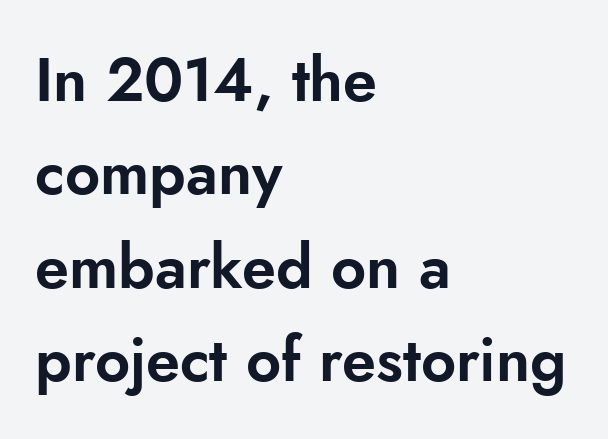
These lines stack with their left ends in a neat column. This is roman type, the default non-slanted kind. This rendering leaves character spacing at its baseline value. The letters carry no serifs — their stems end cleanly without finishing strokes.
